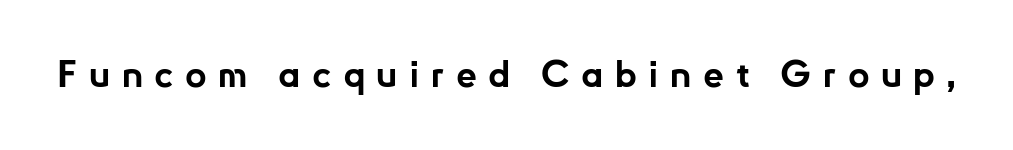
The image shows 37 px bold sans-serif type, upright; set unusually wide letter spacing (+0.31 em), not underlined; low stroke contrast and a small x-height.
